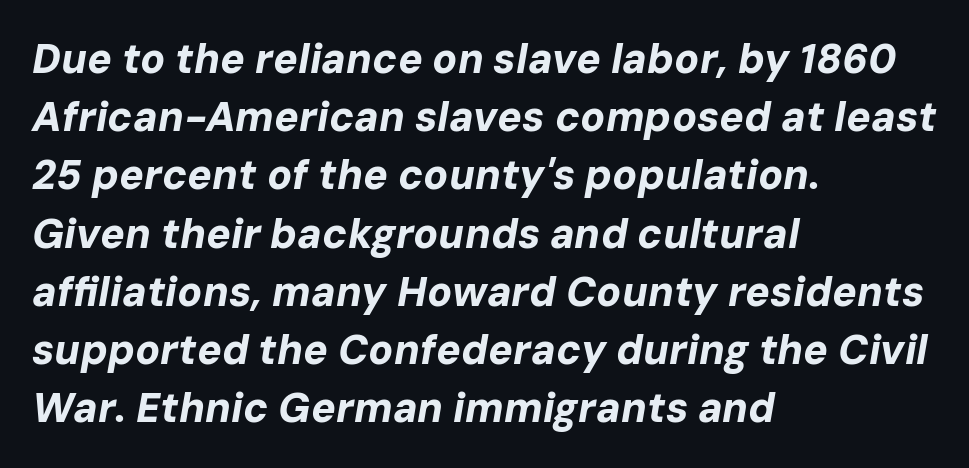
Q: Is the text bold? A: Yes.
Q: Is the text italic (slanted)? A: Yes, it leans right by about 10 degrees.
Q: Is the text underlined? A: No.
Q: How is the paragraph aligned? A: Left-aligned.
Q: Is the spacing between letters normal or unusually wide? A: Normal.
Q: Is the spacing between lines tight, normal or loose? A: Normal.
Q: Width (condensed, normal, or wide)? A: Normal.
Q: Stroke contrast? A: Low.
Q: x-height? A: Medium.
Q: Monospaced? A: No.
